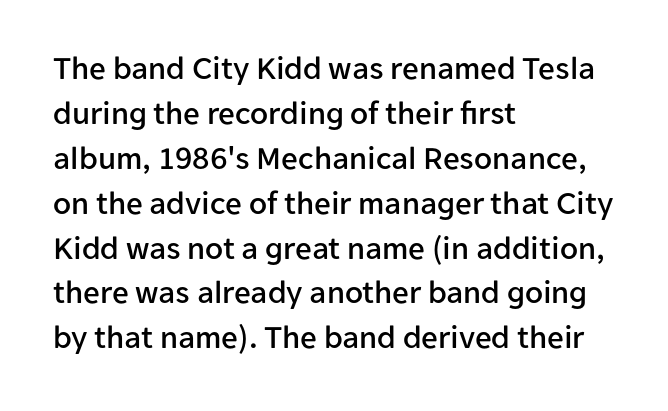
The paragraph shown leans on its left margin. Nope, not italic — everything's standing straight. Each word holds together tightly as a unit, with standard inter-letter gaps. The text was rendered using a sans face with plain stroke endings. The passage shown is typed in a proportional face where columns would drift.
